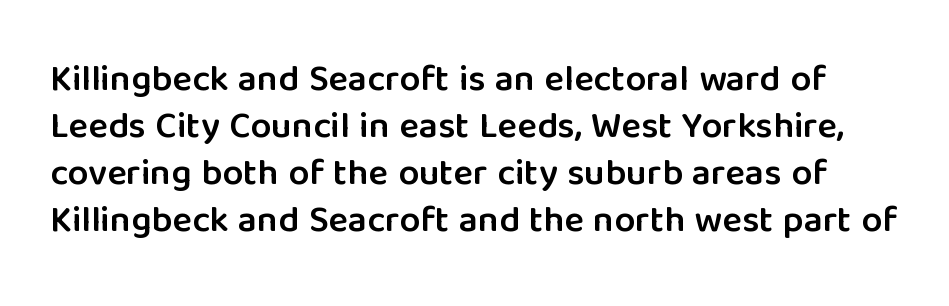
Clear beneath every line of the passage. This block has exactly the height ordinary leading produces. What weight is shown? A semibold, between regular and bold. Designer's note — italics off, roman on. The letters sit at their default tracking, neither squeezed nor spread. You could not count columns in this text — the font is proportionally spaced.
